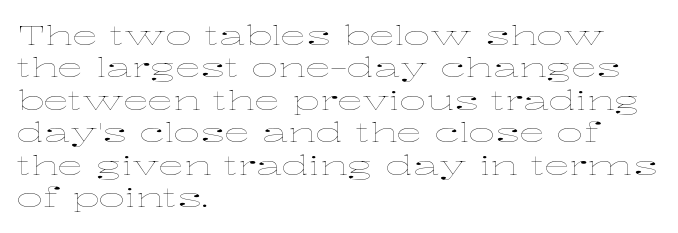
Q: Is the text bold? A: No.
Q: Is the text italic (slanted)? A: No, it is upright.
Q: Is the text underlined? A: No.
Q: How is the paragraph aligned? A: Left-aligned.
Q: Is the spacing between letters normal or unusually wide? A: Normal.
Q: Is the spacing between lines tight, normal or loose? A: Normal.
